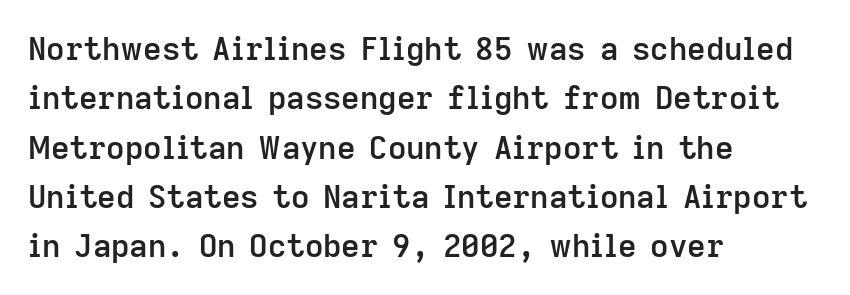
{"serif": "no", "italic": "no", "bold": "semi", "weight": "semibold", "width": "normal", "stroke_contrast": "low", "x_height": "medium", "monospaced": "no", "underline": "no", "align": "left", "line_spacing": "normal", "line_spacing_ratio": 1.54, "letter_spacing": "normal", "letter_spacing_em": 0.0, "glyph_px": 32}
